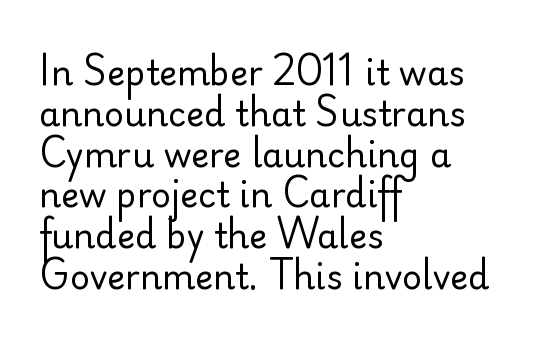
Q: Is the text bold? A: No.
Q: Is the text italic (slanted)? A: No, it is upright.
Q: Is the typeface a serif or a sans-serif typeface? A: Sans-serif.
Q: Is the text underlined? A: No.
Q: How is the paragraph aligned? A: Left-aligned.
Q: Is the spacing between letters normal or unusually wide? A: Normal.
Q: Width (condensed, normal, or wide)? A: Normal.
Q: Stroke contrast? A: Low.
Q: x-height? A: Small.
Q: Monospaced? A: No.
